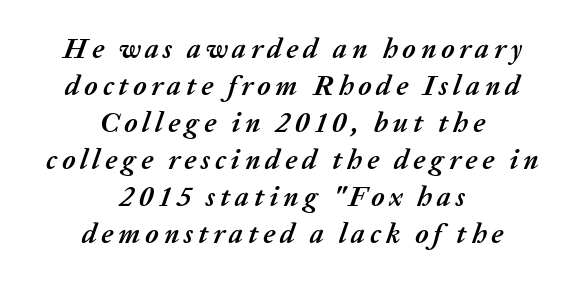
Q: Is the text bold? A: Yes.
Q: Is the text italic (slanted)? A: Yes, it leans right by about 20 degrees.
Q: Is the text underlined? A: No.
Q: How is the paragraph aligned? A: Centered.
Q: Is the spacing between lines tight, normal or loose? A: Normal.
Q: Width (condensed, normal, or wide)? A: Normal.
Q: Stroke contrast? A: Medium.
Q: x-height? A: Medium.
Q: Monospaced? A: No.
